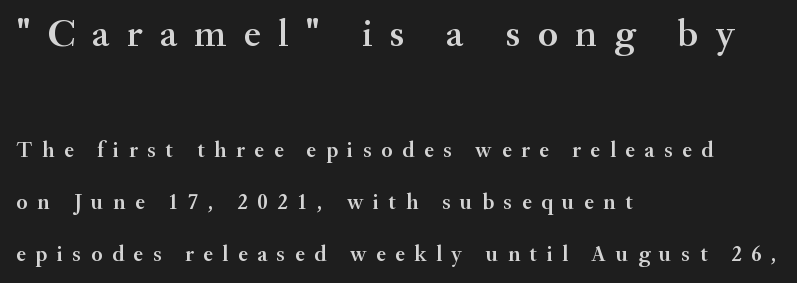
Q: Is the text bold? A: Semi-bold.
Q: Is the text italic (slanted)? A: No, it is upright.
Q: Is the typeface a serif or a sans-serif typeface? A: Serif.
Q: Is the text underlined? A: No.
Q: How is the paragraph aligned? A: Left-aligned.
Q: Is the spacing between letters normal or unusually wide? A: Unusually wide.
Q: Is the spacing between lines tight, normal or loose? A: Loose.
Q: Which block of text is set in a larger size, the first (top) or the second (bottom)? A: The first (top) one.
Q: Width (condensed, normal, or wide)? A: Normal.
Q: Stroke contrast? A: Medium.
Q: x-height? A: Small.
Q: Monospaced? A: No.
